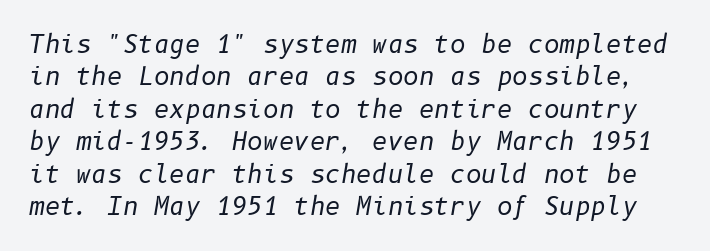
Q: Is the text bold? A: No.
Q: Is the text italic (slanted)? A: Yes, it leans right by about 10 degrees.
Q: Is the text underlined? A: No.
Q: Is the spacing between letters normal or unusually wide? A: Normal.
Q: Is the spacing between lines tight, normal or loose? A: Normal.
